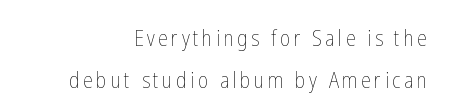
Q: Is the text bold? A: No.
Q: Is the text italic (slanted)? A: No, it is upright.
Q: Is the text underlined? A: No.
Q: Is the spacing between lines tight, normal or loose? A: Loose.
